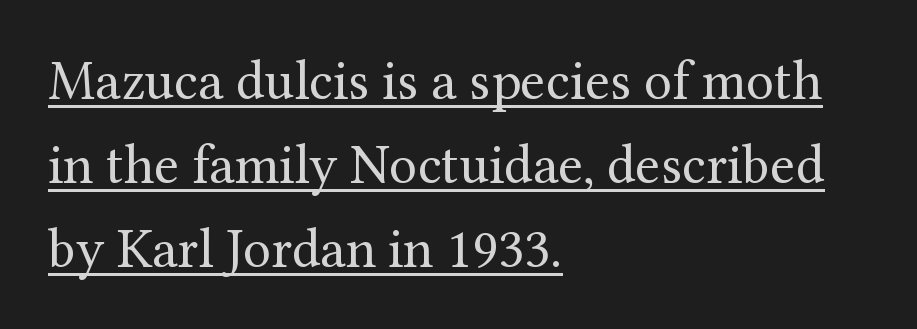
{"serif": "yes", "italic": "no", "bold": "no", "weight": "regular", "width": "normal", "stroke_contrast": "medium", "x_height": "medium", "monospaced": "no", "underline": "yes", "align": "left", "line_spacing": "normal", "line_spacing_ratio": 1.5, "letter_spacing": "normal", "letter_spacing_em": 0.0, "glyph_px": 56}
